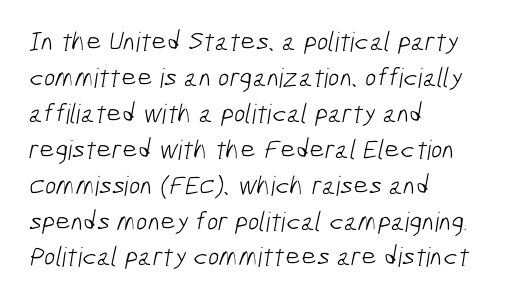
{"bold": "no", "underline": "no", "align": "left", "line_spacing": "normal", "line_spacing_ratio": 1.33, "letter_spacing": "normal", "letter_spacing_em": 0.0, "glyph_px": 27}
